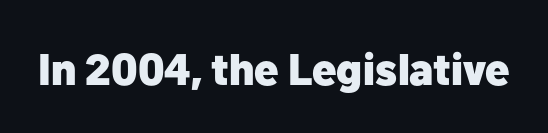
Q: Is the text bold? A: Yes.
Q: Is the text italic (slanted)? A: No, it is upright.
Q: Is the typeface a serif or a sans-serif typeface? A: Sans-serif.
Q: Is the text underlined? A: No.
Q: Is the spacing between letters normal or unusually wide? A: Normal.
Q: Width (condensed, normal, or wide)? A: Normal.
Q: Stroke contrast? A: Low.
Q: x-height? A: Medium.
Q: Monospaced? A: No.
